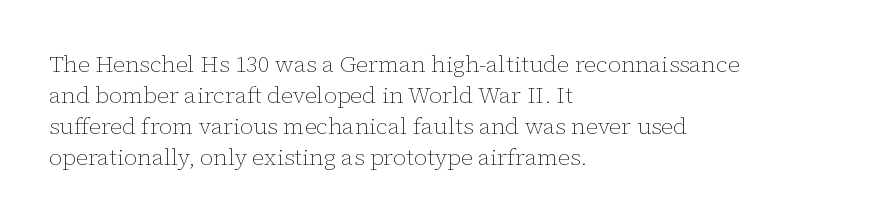
Q: Is the text bold? A: No.
Q: Is the text italic (slanted)? A: No, it is upright.
Q: Is the text underlined? A: No.
Q: How is the paragraph aligned? A: Left-aligned.
Q: Is the spacing between letters normal or unusually wide? A: Normal.
Q: Is the spacing between lines tight, normal or loose? A: Normal.
